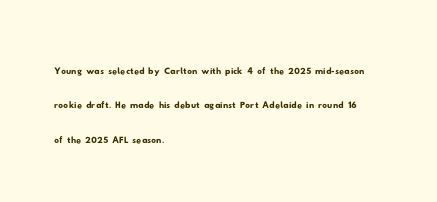
Every row of glyphs begins at an identical x-position on the left. The face used here is rendered with its standard letterfit. Leading matches the norm, producing a regular column. Plain, unruled lines of type.
